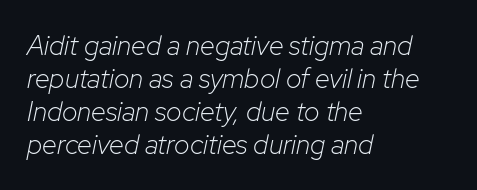
{"italic": "yes", "lean": "right", "slant_degrees": 12, "bold": "no", "underline": "no", "align": "left", "line_spacing_ratio": 1.22, "letter_spacing": "normal", "letter_spacing_em": 0.0, "glyph_px": 27}
